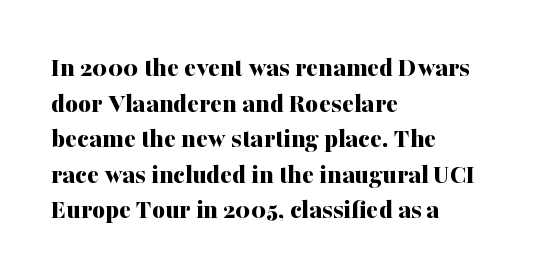
The image shows 28 px bold serif type, upright; set left-aligned, normal line spacing (1.27x), normal letter spacing, not underlined; medium stroke contrast and a medium x-height.
